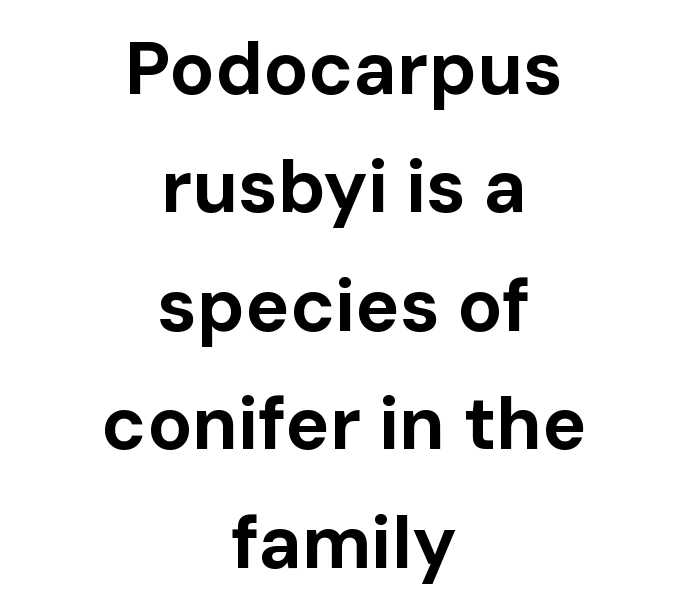
{"serif": "no", "italic": "no", "bold": "yes", "weight": "bold", "width": "normal", "stroke_contrast": "low", "x_height": "medium", "monospaced": "no", "underline": "no", "align": "center", "line_spacing": "normal", "line_spacing_ratio": 1.6, "letter_spacing": "normal", "letter_spacing_em": 0.0, "glyph_px": 74}
